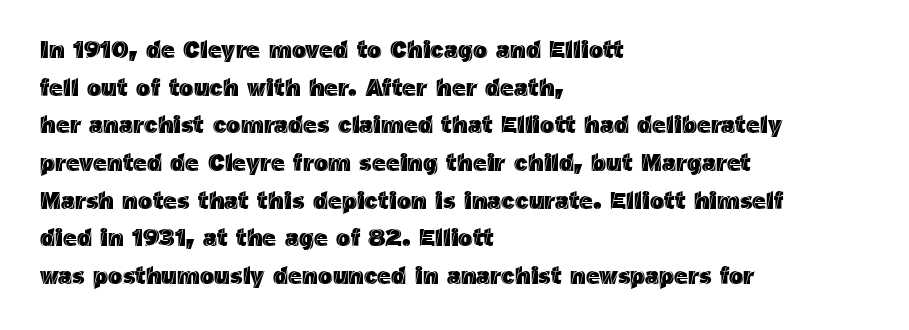
The image shows 24 px text type, upright; set left-aligned, normal line spacing (1.57x), normal letter spacing, not underlined.
